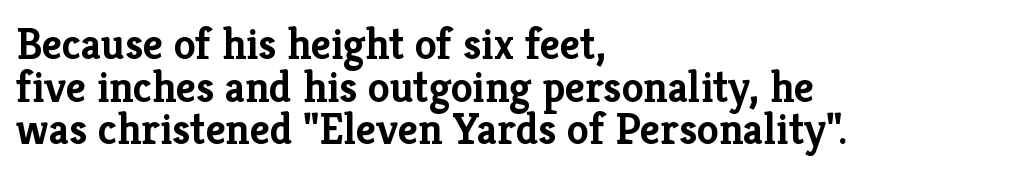
The image shows 44 px semibold serif type, upright; set left-aligned, tight line spacing (0.97x), normal letter spacing, not underlined; low stroke contrast and a medium x-height.
